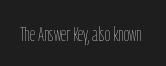
The image shows 21 px text type, upright; set normal letter spacing, not underlined.
